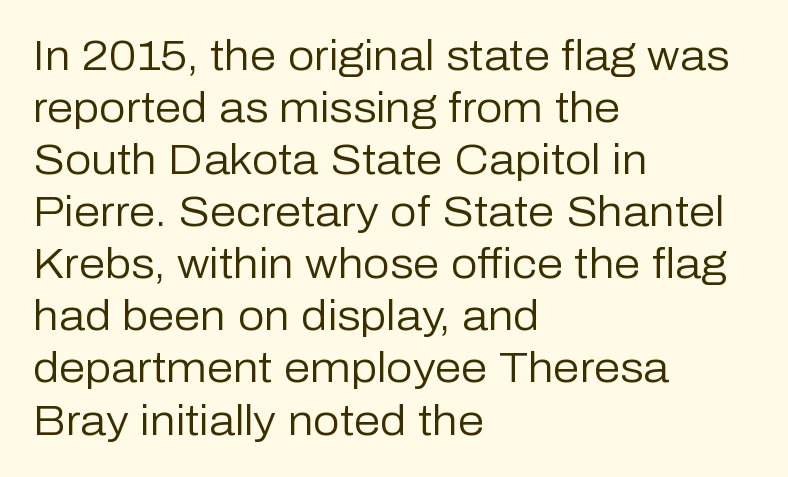
The image shows 42 px regular-weight sans-serif type, upright; set left-aligned, line spacing 1.24x, normal letter spacing, not underlined; low stroke contrast and a medium x-height.
